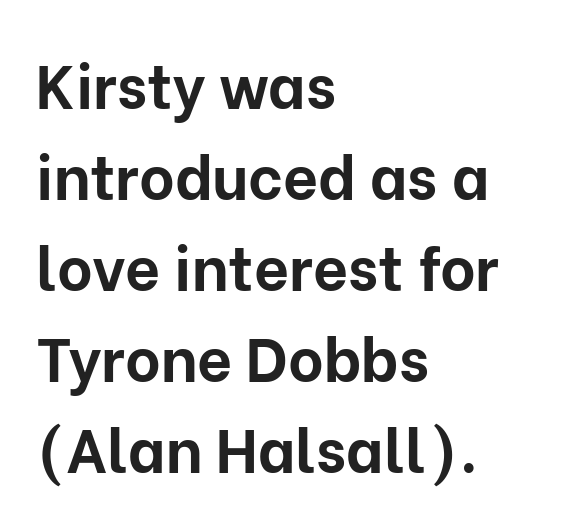
{"serif": "no", "italic": "no", "bold": "yes", "weight": "bold", "width": "normal", "stroke_contrast": "low", "x_height": "medium", "monospaced": "no", "underline": "no", "align": "left", "line_spacing": "normal", "line_spacing_ratio": 1.49, "letter_spacing": "normal", "letter_spacing_em": 0.0, "glyph_px": 61}
